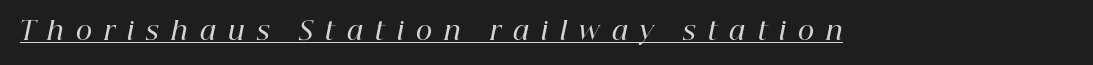
The image shows 25 px text type, italic (leaning right); set unusually wide letter spacing (+0.49 em), underlined.
